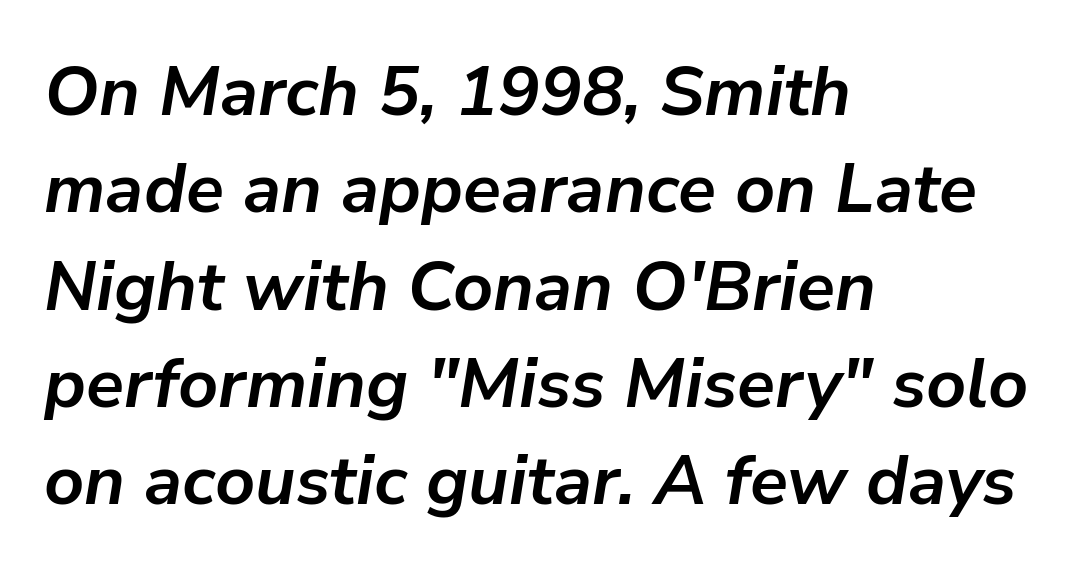
{"italic": "yes", "lean": "right", "slant_degrees": 9, "bold": "yes", "weight": "semibold", "width": "normal", "stroke_contrast": "low", "x_height": "medium", "monospaced": "no", "underline": "no", "align": "left", "line_spacing": "normal", "line_spacing_ratio": 1.39, "letter_spacing": "normal", "letter_spacing_em": 0.0, "glyph_px": 70}
